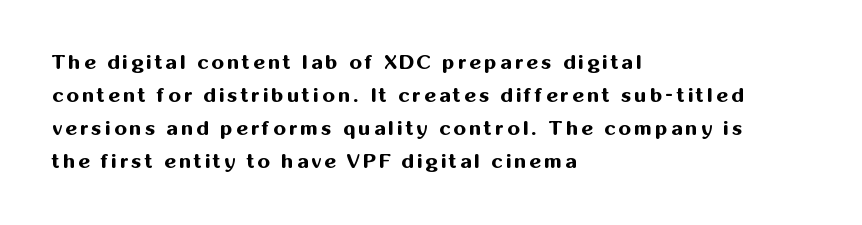
{"italic": "no", "bold": "yes", "underline": "no", "align": "left", "line_spacing": "normal", "line_spacing_ratio": 1.65, "glyph_px": 20}
